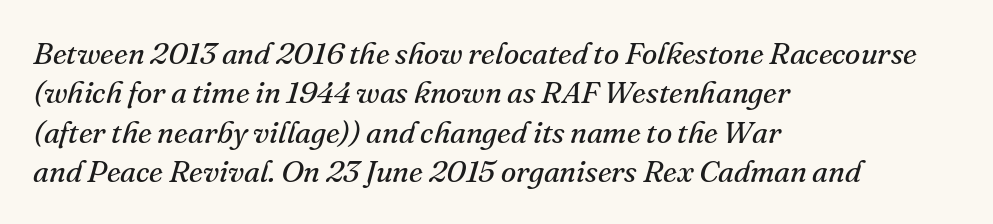
The image shows 31 px regular-weight serif type, italic (leaning right); set left-aligned, normal line spacing (1.27x), normal letter spacing, not underlined; medium stroke contrast and a small x-height.
